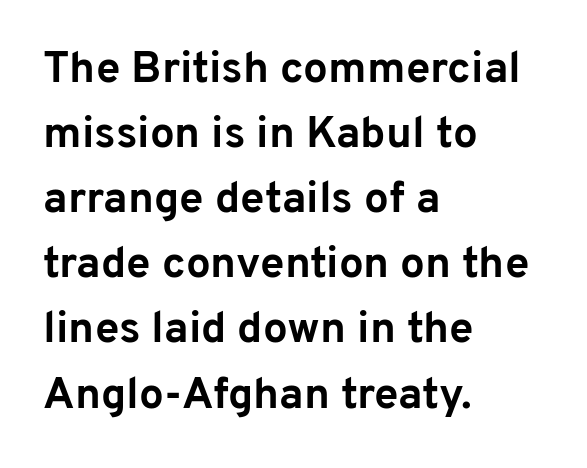
The image shows 44 px bold sans-serif type, upright; set left-aligned, normal line spacing (1.48x), normal letter spacing, not underlined; low stroke contrast and a medium x-height.
